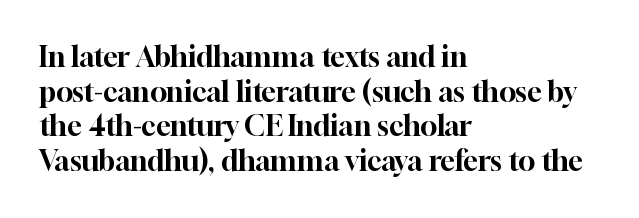
{"serif": "yes", "italic": "no", "width": "normal", "stroke_contrast": "high", "x_height": "medium", "monospaced": "no", "underline": "no", "align": "left", "line_spacing_ratio": 1.24, "letter_spacing": "normal", "letter_spacing_em": 0.0, "glyph_px": 28}
